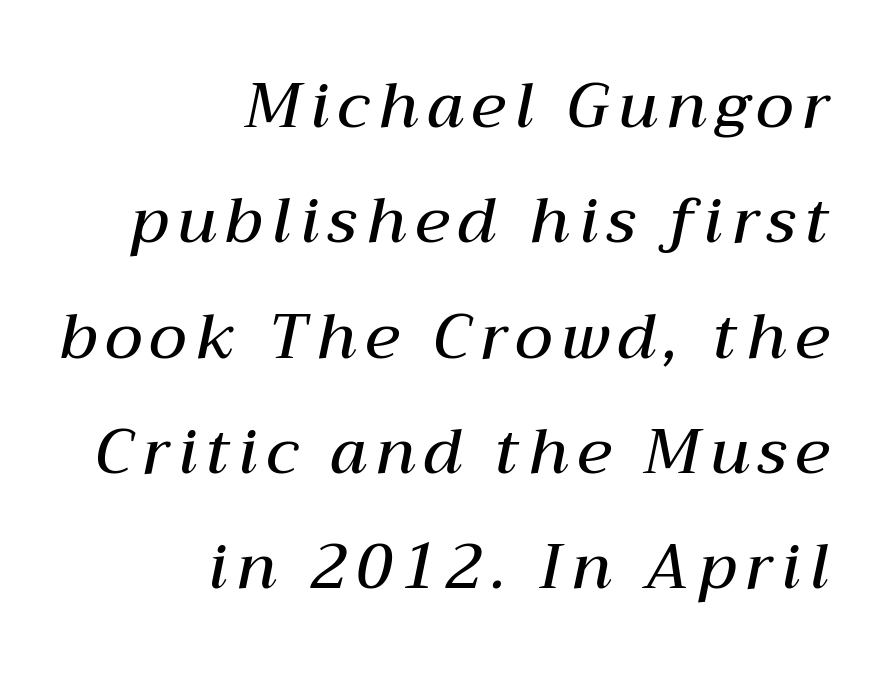
The image shows 63 px semibold type, italic (leaning right); set right-aligned, line spacing 1.83x, not underlined; medium stroke contrast and a medium x-height.
